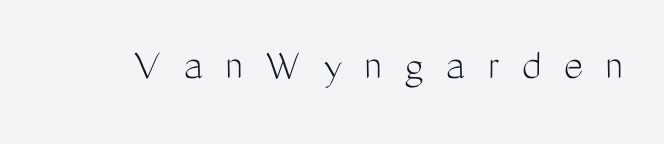
Q: Is the text bold? A: No.
Q: Is the text italic (slanted)? A: No, it is upright.
Q: Is the typeface a serif or a sans-serif typeface? A: Sans-serif.
Q: Is the text underlined? A: No.
Q: Is the spacing between letters normal or unusually wide? A: Unusually wide.
Q: Width (condensed, normal, or wide)? A: Condensed.
Q: Stroke contrast? A: Medium.
Q: x-height? A: Medium.
Q: Monospaced? A: No.
